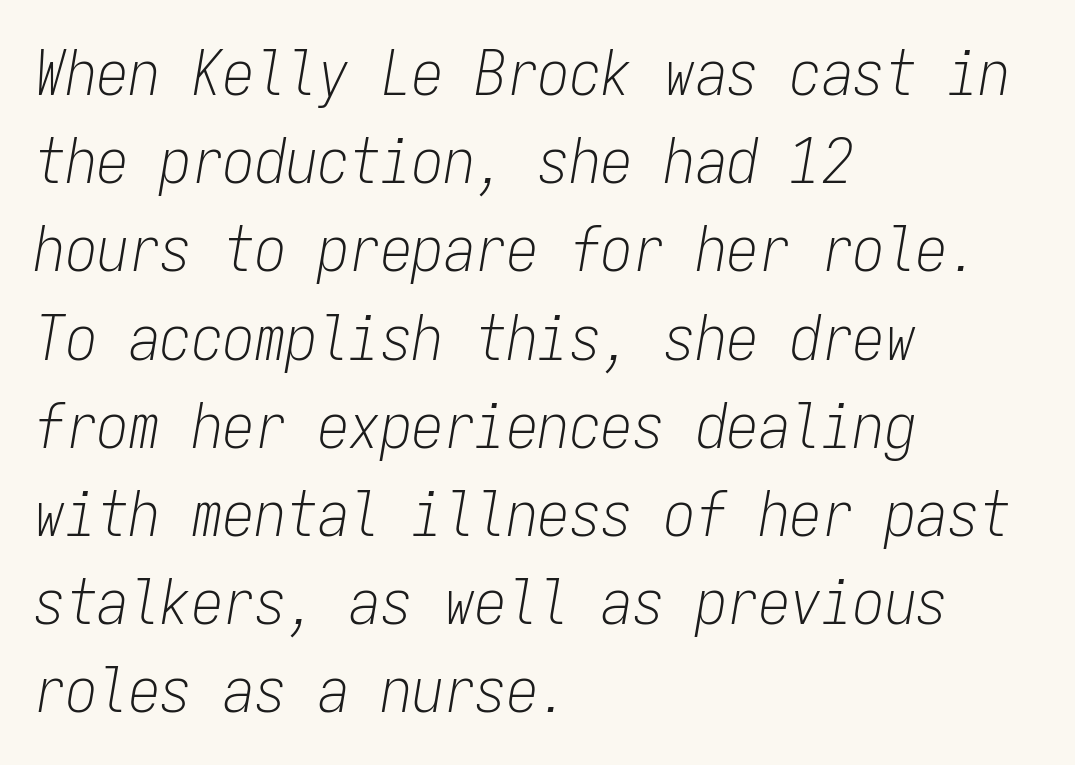
The image shows 63 px light, condensed type, italic (leaning right), monospaced; set left-aligned, normal line spacing (1.4x), normal letter spacing, not underlined; low stroke contrast and a medium x-height.
